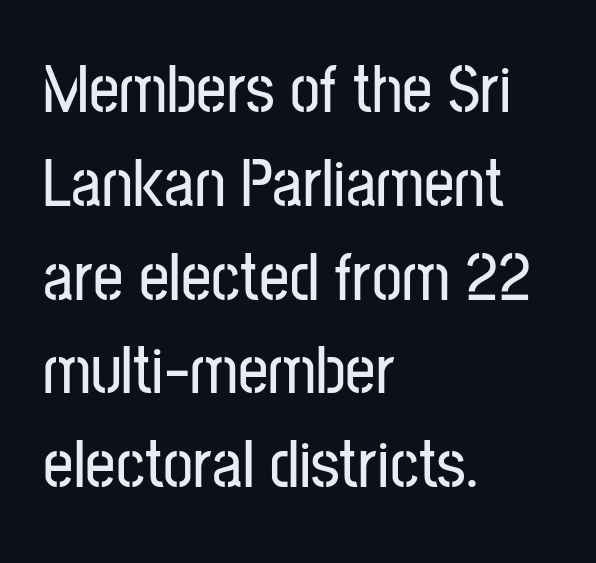
Q: Is the text italic (slanted)? A: No, it is upright.
Q: Is the typeface a serif or a sans-serif typeface? A: Sans-serif.
Q: Is the text underlined? A: No.
Q: How is the paragraph aligned? A: Left-aligned.
Q: Is the spacing between letters normal or unusually wide? A: Normal.
Q: Is the spacing between lines tight, normal or loose? A: Normal.
Q: Width (condensed, normal, or wide)? A: Condensed.
Q: Stroke contrast? A: Low.
Q: x-height? A: Medium.
Q: Monospaced? A: No.
